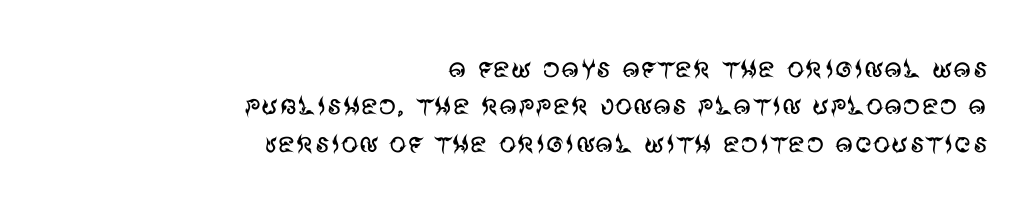
{"serif": "no", "italic": "no", "bold": "no", "weight": "regular", "width": "normal", "stroke_contrast": "medium", "x_height": "large", "monospaced": "no", "underline": "no", "align": "right", "line_spacing": "tight", "line_spacing_ratio": 1.07, "letter_spacing": "normal", "letter_spacing_em": 0.0, "glyph_px": 35}
